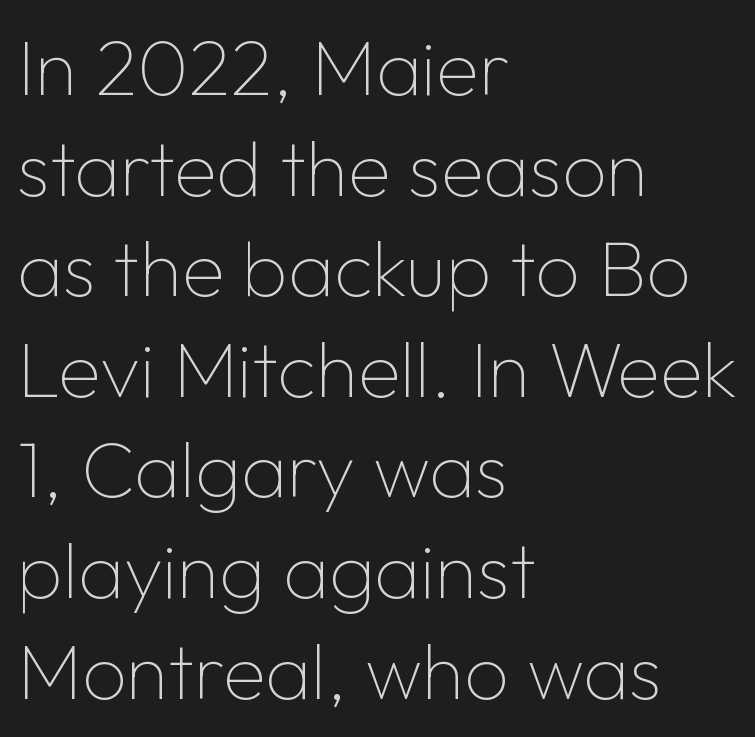
The image shows 78 px thin sans-serif type, upright; set left-aligned, normal line spacing (1.29x), normal letter spacing, not underlined; low stroke contrast and a medium x-height.
